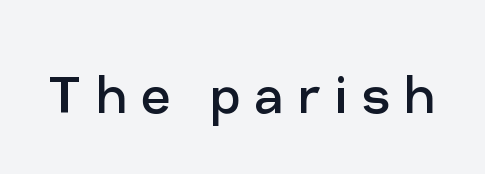
This is roman type, the default non-slanted kind. Is this a fixed-width face? No — the glyphs have proportional, varying widths. Characters follow at a spacing far wider than the type designer built in. Is the stroke heavy? The answer is a plain regular-or-lighter. The glyphs are unaccompanied by any horizontal stroke below them.
